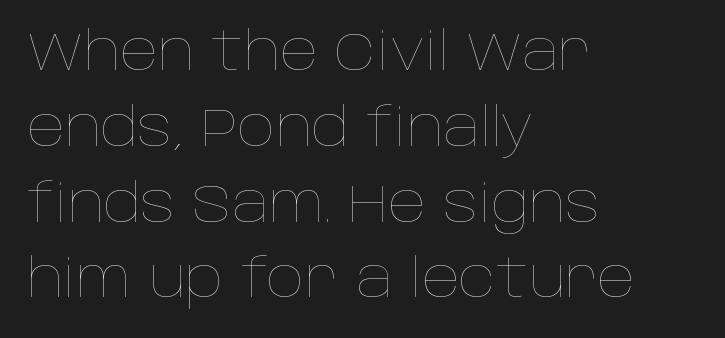
The image shows 53 px thin type, upright; set left-aligned, normal line spacing (1.43x), normal letter spacing, not underlined; low stroke contrast and a large x-height.
